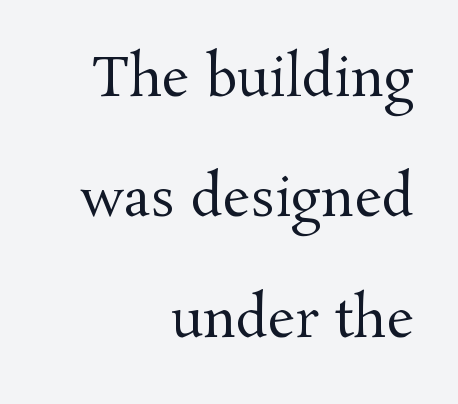
Q: Is the text bold? A: No.
Q: Is the text italic (slanted)? A: No, it is upright.
Q: Is the typeface a serif or a sans-serif typeface? A: Serif.
Q: Is the text underlined? A: No.
Q: How is the paragraph aligned? A: Right-aligned.
Q: Is the spacing between letters normal or unusually wide? A: Normal.
Q: Is the spacing between lines tight, normal or loose? A: Loose.
Q: Width (condensed, normal, or wide)? A: Normal.
Q: Stroke contrast? A: Medium.
Q: x-height? A: Medium.
Q: Monospaced? A: No.
